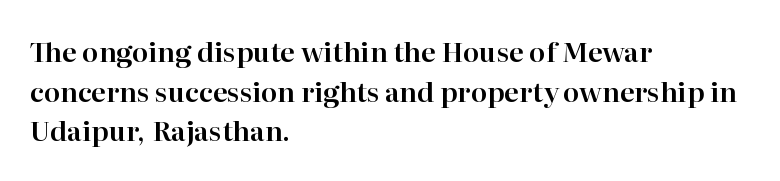
{"italic": "no", "underline": "no", "align": "left", "line_spacing": "normal", "line_spacing_ratio": 1.47, "letter_spacing": "normal", "letter_spacing_em": 0.0, "glyph_px": 27}
